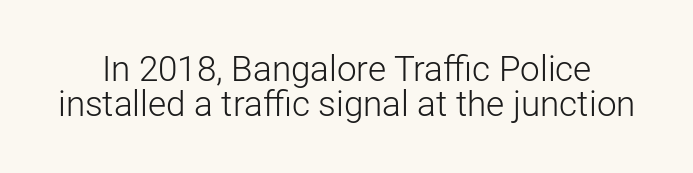
Q: Is the text bold? A: No.
Q: Is the text italic (slanted)? A: No, it is upright.
Q: Is the typeface a serif or a sans-serif typeface? A: Sans-serif.
Q: Is the text underlined? A: No.
Q: Is the spacing between letters normal or unusually wide? A: Normal.
Q: Is the spacing between lines tight, normal or loose? A: Tight.
Q: Width (condensed, normal, or wide)? A: Normal.
Q: Stroke contrast? A: Low.
Q: x-height? A: Medium.
Q: Monospaced? A: No.
